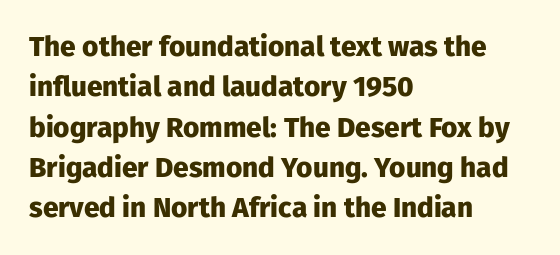
Q: Is the text bold? A: Yes.
Q: Is the text italic (slanted)? A: No, it is upright.
Q: Is the typeface a serif or a sans-serif typeface? A: Sans-serif.
Q: Is the text underlined? A: No.
Q: How is the paragraph aligned? A: Left-aligned.
Q: Is the spacing between letters normal or unusually wide? A: Normal.
Q: Is the spacing between lines tight, normal or loose? A: Normal.
Q: Width (condensed, normal, or wide)? A: Normal.
Q: Stroke contrast? A: Low.
Q: x-height? A: Medium.
Q: Monospaced? A: No.
